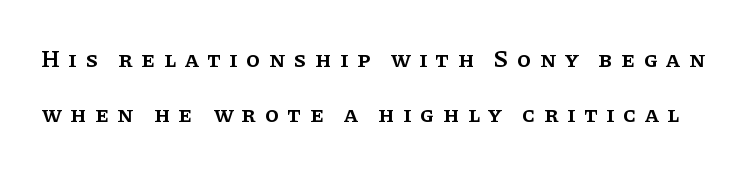
Q: Is the text bold? A: Semi-bold.
Q: Is the text italic (slanted)? A: No, it is upright.
Q: Is the text underlined? A: No.
Q: Is the spacing between letters normal or unusually wide? A: Unusually wide.
Q: Is the spacing between lines tight, normal or loose? A: Loose.
